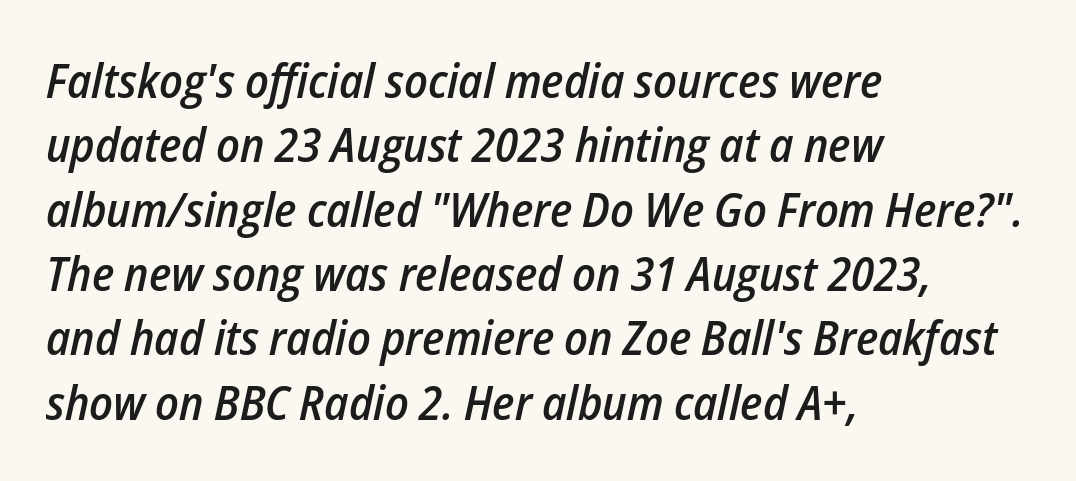
{"italic": "yes", "lean": "right", "slant_degrees": 12, "bold": "semi", "weight": "semibold", "width": "condensed", "stroke_contrast": "low", "x_height": "medium", "monospaced": "no", "underline": "no", "align": "left", "line_spacing": "normal", "line_spacing_ratio": 1.34, "letter_spacing": "normal", "letter_spacing_em": 0.0, "glyph_px": 48}
